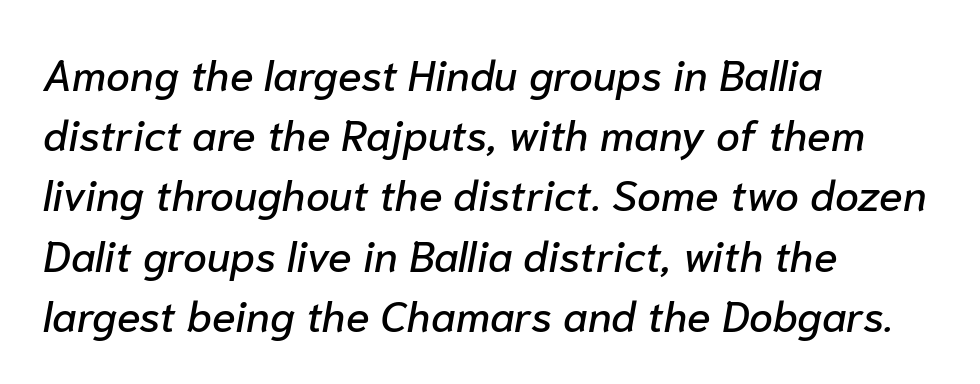
Q: Is the text italic (slanted)? A: Yes, it leans right by about 10 degrees.
Q: Is the text underlined? A: No.
Q: How is the paragraph aligned? A: Left-aligned.
Q: Is the spacing between letters normal or unusually wide? A: Normal.
Q: Is the spacing between lines tight, normal or loose? A: Normal.
Q: Width (condensed, normal, or wide)? A: Normal.
Q: Stroke contrast? A: Low.
Q: x-height? A: Medium.
Q: Monospaced? A: No.
